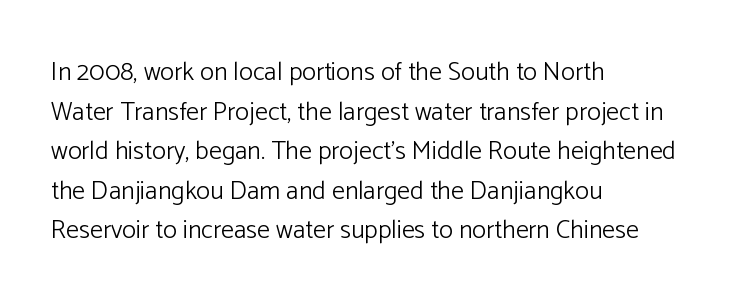
{"italic": "no", "bold": "no", "underline": "no", "align": "left", "line_spacing": "normal", "line_spacing_ratio": 1.52, "letter_spacing": "normal", "letter_spacing_em": 0.0, "glyph_px": 26}
